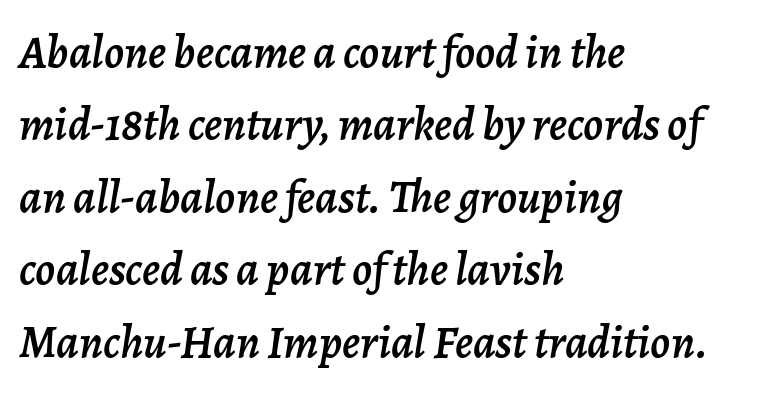
{"italic": "yes", "lean": "right", "slant_degrees": 7, "width": "normal", "stroke_contrast": "low", "x_height": "medium", "monospaced": "no", "underline": "no", "align": "left", "line_spacing": "normal", "line_spacing_ratio": 1.54, "letter_spacing": "normal", "letter_spacing_em": 0.0, "glyph_px": 47}
